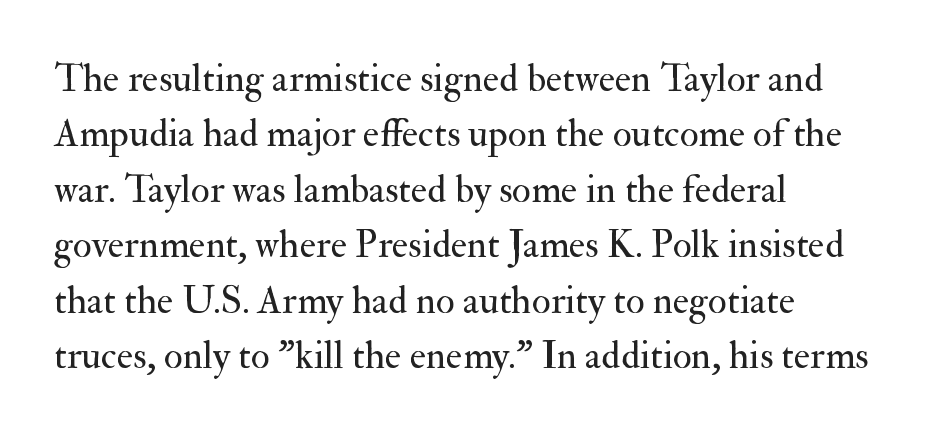
Q: Is the text bold? A: No.
Q: Is the text italic (slanted)? A: No, it is upright.
Q: Is the typeface a serif or a sans-serif typeface? A: Serif.
Q: Is the text underlined? A: No.
Q: How is the paragraph aligned? A: Left-aligned.
Q: Is the spacing between letters normal or unusually wide? A: Normal.
Q: Is the spacing between lines tight, normal or loose? A: Normal.
Q: Width (condensed, normal, or wide)? A: Normal.
Q: Stroke contrast? A: Medium.
Q: x-height? A: Small.
Q: Monospaced? A: No.
